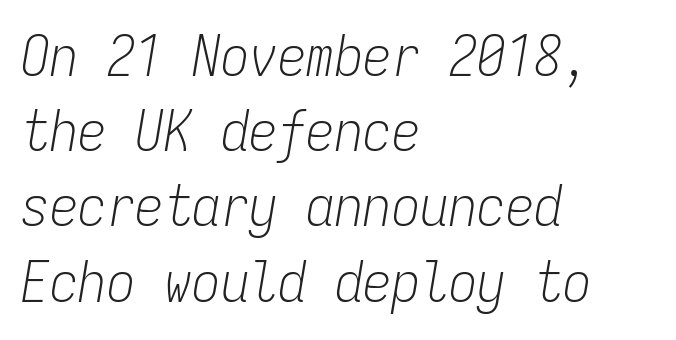
Compared with a centered layout, this one pins lines to the left instead. Each word holds together tightly as a unit, with standard inter-letter gaps. Weight: in the light-to-regular range. Students, observe: this is what conventionally led text looks like. Plain, unruled lines of type. Italic: yes, the glyphs are oblique.
